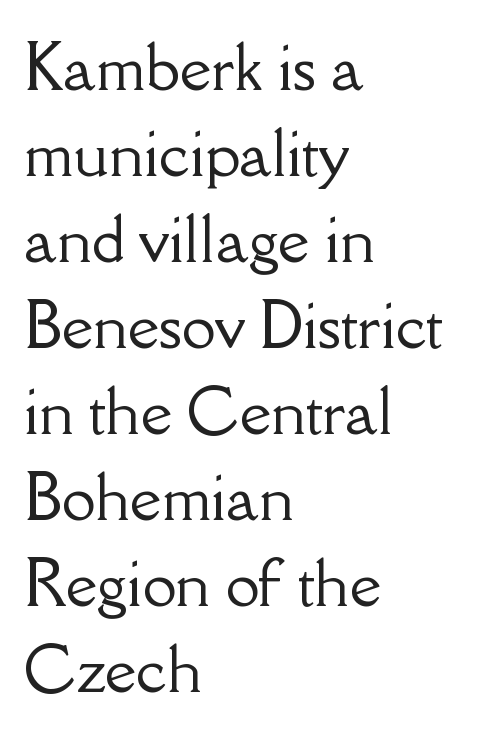
Posture: upright roman. Classification — serif. Baseline-to-baseline distance is the conventional proportion of letter height. This sample is left-justified, so line endings fall wherever the words run out. How are the letters spaced? Ordinarily, with no added tracking.
